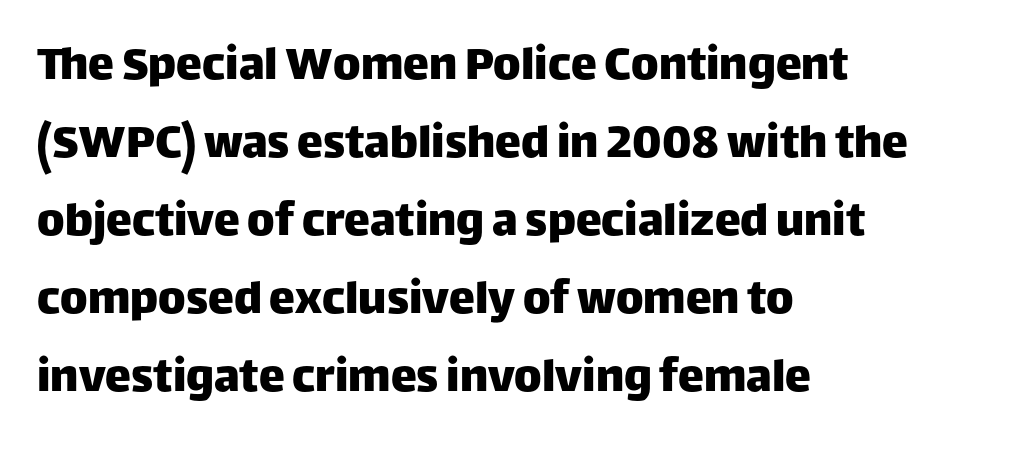
Q: Is the text italic (slanted)? A: No, it is upright.
Q: Is the typeface a serif or a sans-serif typeface? A: Sans-serif.
Q: Is the text underlined? A: No.
Q: How is the paragraph aligned? A: Left-aligned.
Q: Is the spacing between letters normal or unusually wide? A: Normal.
Q: Is the spacing between lines tight, normal or loose? A: Normal.
Q: Width (condensed, normal, or wide)? A: Normal.
Q: Stroke contrast? A: Low.
Q: x-height? A: Large.
Q: Monospaced? A: No.
